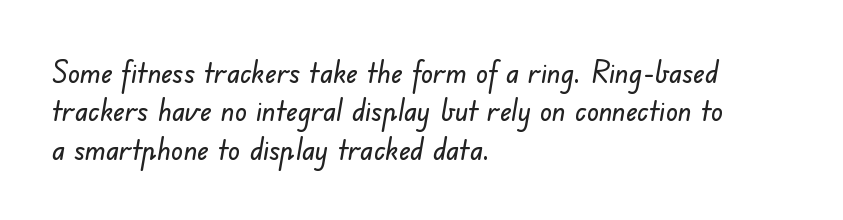
Q: Is the typeface a serif or a sans-serif typeface? A: Sans-serif.
Q: Is the text underlined? A: No.
Q: How is the paragraph aligned? A: Left-aligned.
Q: Is the spacing between letters normal or unusually wide? A: Normal.
Q: Is the spacing between lines tight, normal or loose? A: Normal.
Q: Width (condensed, normal, or wide)? A: Normal.
Q: Stroke contrast? A: Low.
Q: x-height? A: Small.
Q: Monospaced? A: No.
